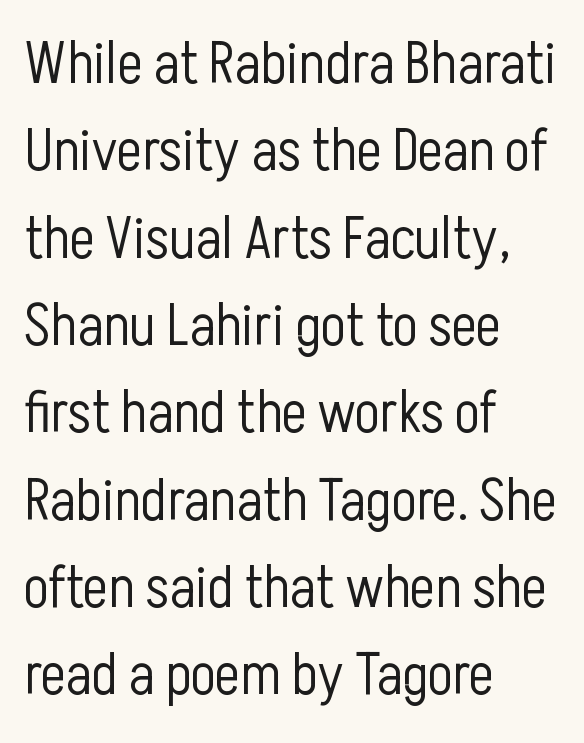
Q: Is the text bold? A: No.
Q: Is the text italic (slanted)? A: No, it is upright.
Q: Is the typeface a serif or a sans-serif typeface? A: Sans-serif.
Q: Is the text underlined? A: No.
Q: How is the paragraph aligned? A: Left-aligned.
Q: Is the spacing between letters normal or unusually wide? A: Normal.
Q: Is the spacing between lines tight, normal or loose? A: Normal.
Q: Width (condensed, normal, or wide)? A: Condensed.
Q: Stroke contrast? A: Low.
Q: x-height? A: Medium.
Q: Monospaced? A: No.
